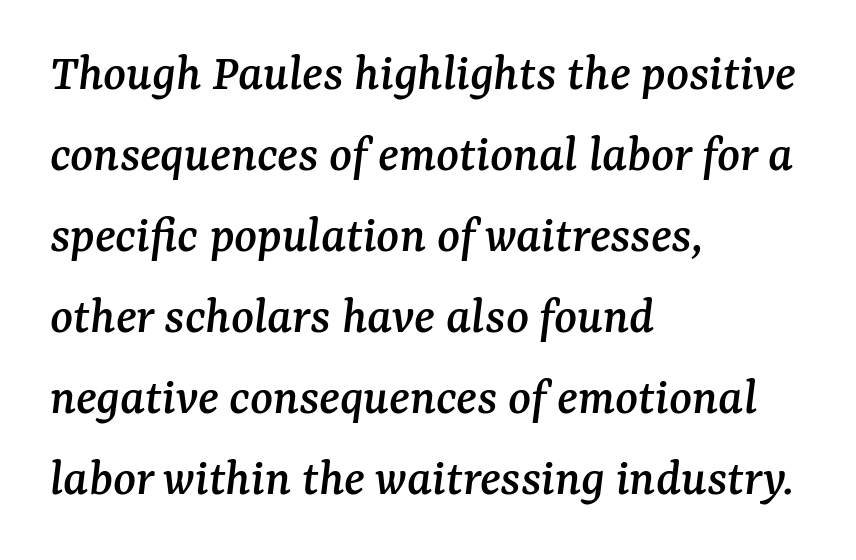
Q: Is the text italic (slanted)? A: Yes, it leans right by about 7 degrees.
Q: Is the typeface a serif or a sans-serif typeface? A: Serif.
Q: Is the text underlined? A: No.
Q: How is the paragraph aligned? A: Left-aligned.
Q: Is the spacing between letters normal or unusually wide? A: Normal.
Q: Is the spacing between lines tight, normal or loose? A: Normal.
Q: Width (condensed, normal, or wide)? A: Normal.
Q: Stroke contrast? A: Medium.
Q: x-height? A: Medium.
Q: Monospaced? A: No.
